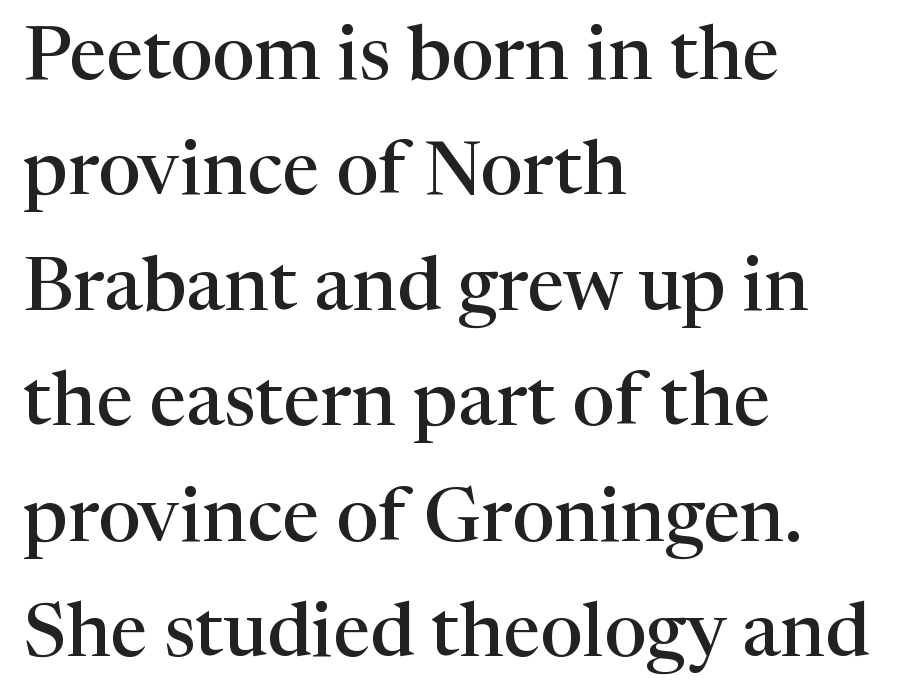
The image shows 75 px semibold serif type, upright; set left-aligned, normal line spacing (1.54x), normal letter spacing, not underlined; high stroke contrast and a medium x-height.
